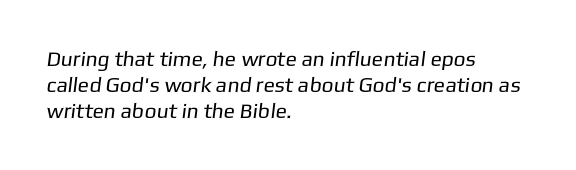
One-word summary of the alignment: left. Spacing between characters is what you'd get straight out of the box. A bare baseline throughout the passage. The weight would be labelled regular, book, light, or lighter still.
